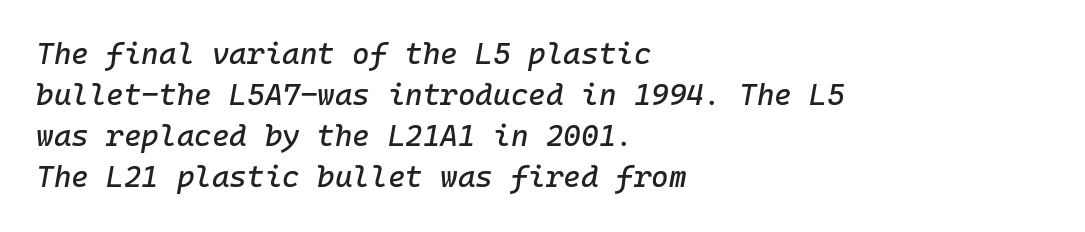
The image shows 30 px text type, italic (leaning right), monospaced; set left-aligned, normal line spacing (1.37x), normal letter spacing, not underlined; low stroke contrast and a medium x-height.
